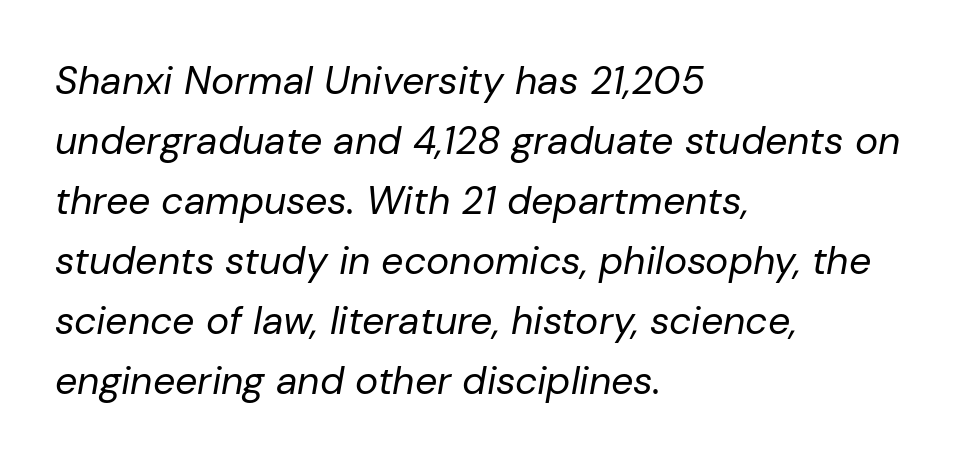
The image shows 39 px regular-weight type, italic (leaning right); set left-aligned, normal line spacing (1.54x), normal letter spacing, not underlined; low stroke contrast and a medium x-height.
